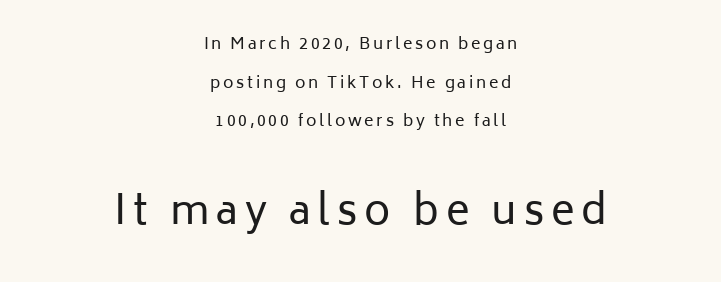
No chunkiness to these letters — they're not bold. This rendering uses center alignment, leaving both contours irregular but symmetric. The space directly below the letters is spotless. Every stem runs plumb, perpendicular to the baseline.
